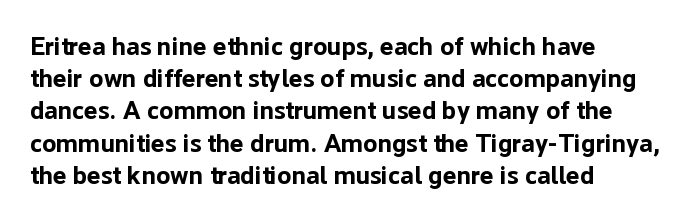
{"italic": "no", "bold": "yes", "underline": "no", "align": "left", "line_spacing_ratio": 1.24, "letter_spacing": "normal", "letter_spacing_em": 0.0, "glyph_px": 26}
